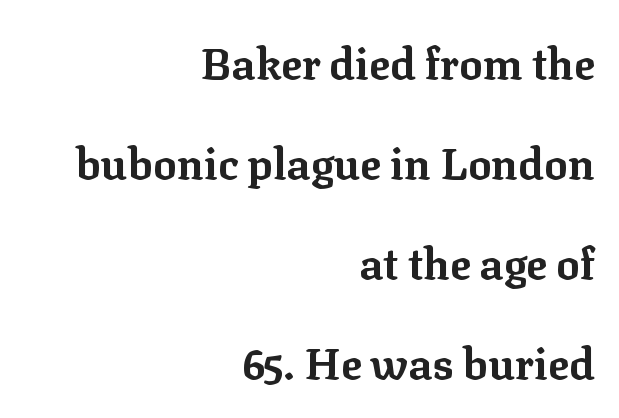
The image shows 44 px bold serif type, upright; set right-aligned, loose line spacing (2.27x), normal letter spacing, not underlined; low stroke contrast and a medium x-height.
